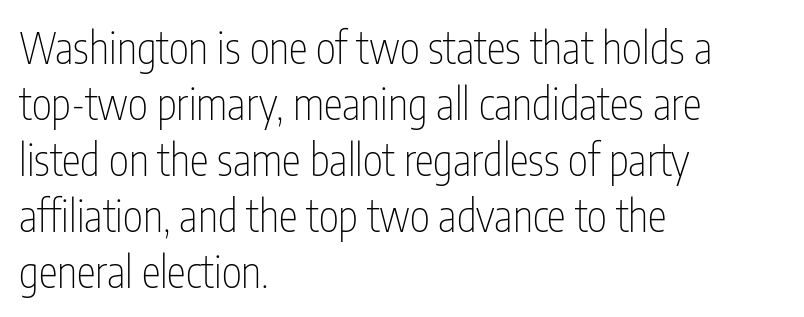
Q: Is the text bold? A: No.
Q: Is the text italic (slanted)? A: No, it is upright.
Q: Is the typeface a serif or a sans-serif typeface? A: Sans-serif.
Q: Is the text underlined? A: No.
Q: How is the paragraph aligned? A: Left-aligned.
Q: Is the spacing between letters normal or unusually wide? A: Normal.
Q: Is the spacing between lines tight, normal or loose? A: Normal.
Q: Width (condensed, normal, or wide)? A: Condensed.
Q: Stroke contrast? A: Low.
Q: x-height? A: Medium.
Q: Monospaced? A: No.
